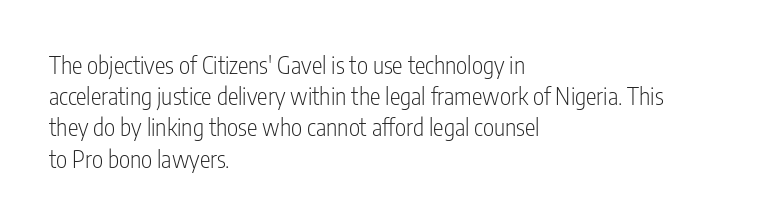
Q: Is the text bold? A: No.
Q: Is the text italic (slanted)? A: No, it is upright.
Q: Is the text underlined? A: No.
Q: How is the paragraph aligned? A: Left-aligned.
Q: Is the spacing between letters normal or unusually wide? A: Normal.
Q: Is the spacing between lines tight, normal or loose? A: Normal.
